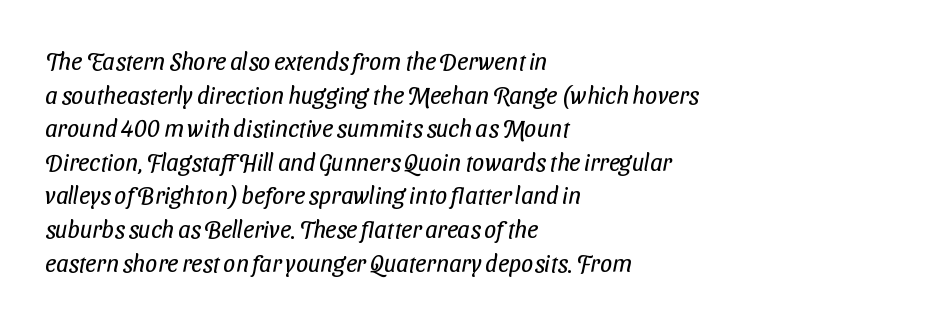
{"bold": "no", "underline": "no", "align": "left", "line_spacing": "normal", "line_spacing_ratio": 1.4, "letter_spacing": "normal", "letter_spacing_em": 0.0, "glyph_px": 24}
